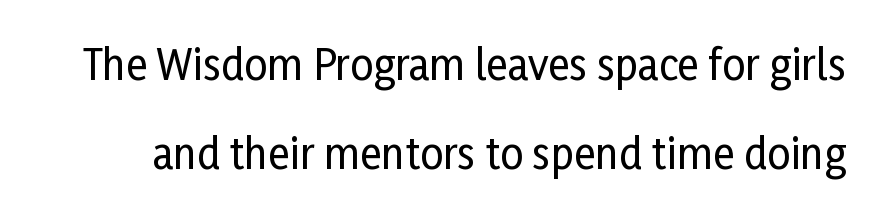
Q: Is the text italic (slanted)? A: No, it is upright.
Q: Is the typeface a serif or a sans-serif typeface? A: Sans-serif.
Q: Is the text underlined? A: No.
Q: Is the spacing between letters normal or unusually wide? A: Normal.
Q: Is the spacing between lines tight, normal or loose? A: Loose.
Q: Width (condensed, normal, or wide)? A: Condensed.
Q: Stroke contrast? A: Low.
Q: x-height? A: Medium.
Q: Monospaced? A: No.
